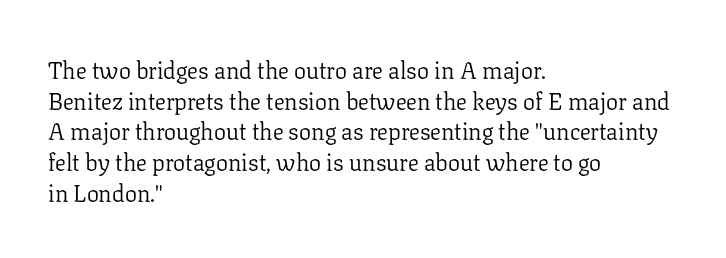
The image shows 24 px text type, upright; set left-aligned, normal line spacing (1.28x), normal letter spacing, not underlined.
